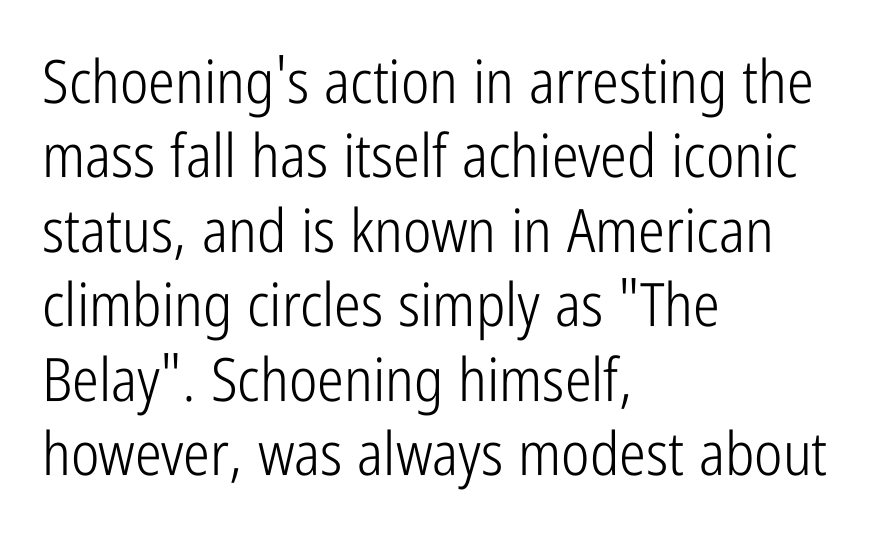
Is this a heavy cut? Hardly; it is regular or lighter. The paragraph has a hard left edge and a soft right edge. The rendering shows plain stroke endings on the letterforms — a sans-serif design. The space beneath each line is pristine and unruled. Caption: standard tracking, unaltered.
